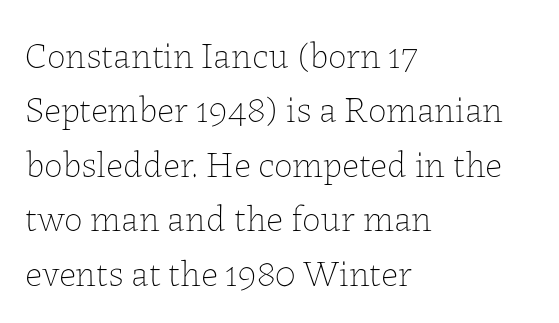
The image shows 37 px thin type, upright; set left-aligned, normal line spacing (1.47x), normal letter spacing, not underlined; low stroke contrast and a medium x-height.
